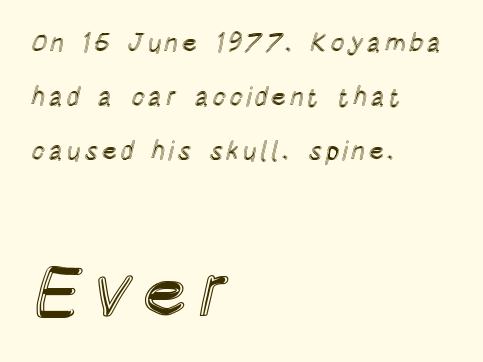
{"width": "condensed", "x_height": "large", "monospaced": "no", "underline": "no", "align": "left", "line_spacing": "loose", "line_spacing_ratio": 2.08, "larger_block": "second", "size_ratio": 2.96, "glyph_px": 77}
